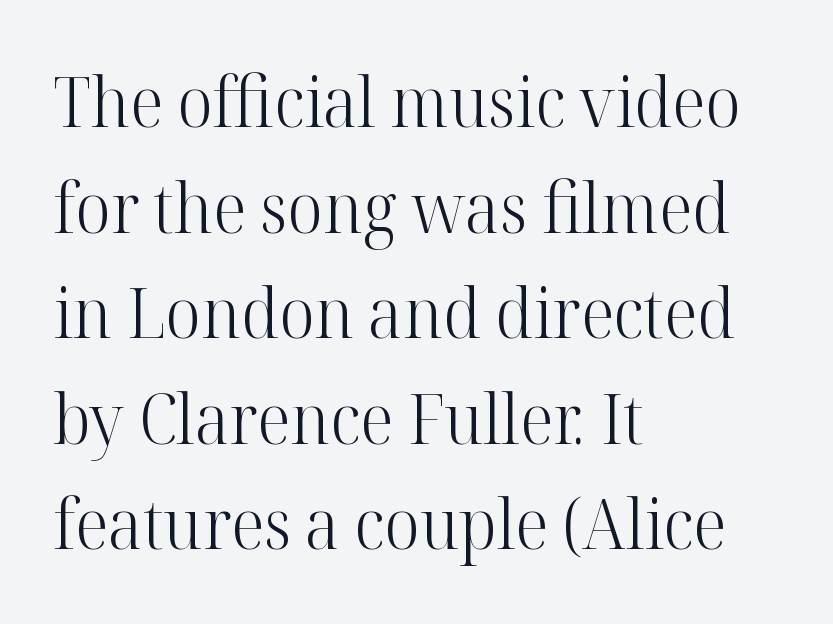
The image shows 69 px light serif type, upright; set left-aligned, normal line spacing (1.53x), normal letter spacing, not underlined; high stroke contrast and a medium x-height.
